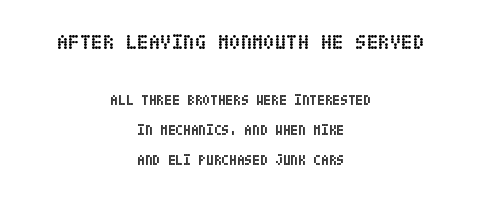
The image shows 21 px bold type, upright; set centered, loose line spacing (2.15x), normal letter spacing, not underlined; the first (top) block is 1.5x larger.
